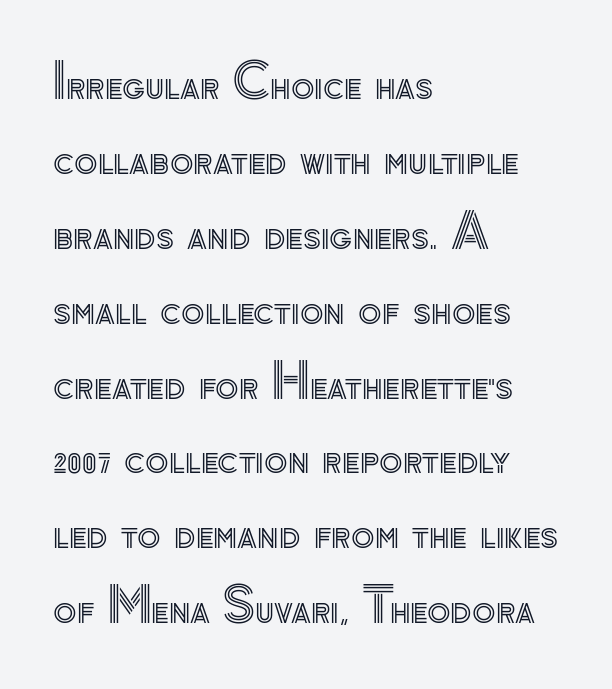
The image shows 48 px text type, upright; set left-aligned, normal line spacing (1.56x), normal letter spacing, not underlined; a small x-height.
